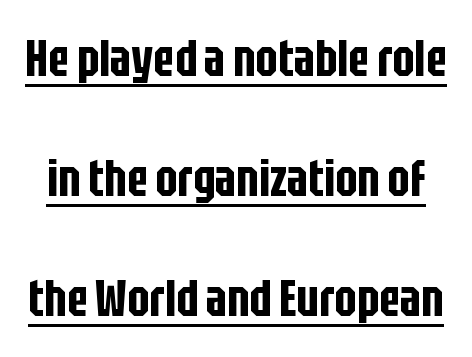
What kind of face is this? One without serifs — a sans. You could fit nearly another row in the gap between these rows. Note the varied advance widths — an 'i' is clearly narrower than an 'm'. Posture: upright roman. Decoration check: the copy is underlined. The letterforms sit shoulder to shoulder at normal distance.
